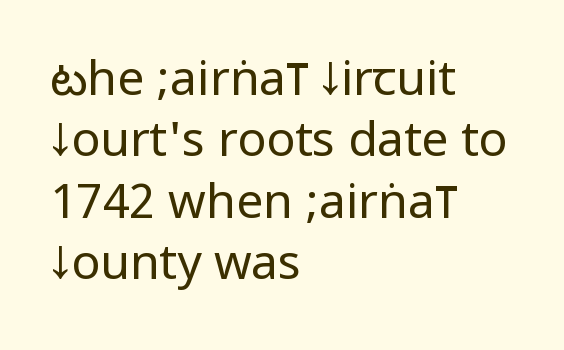
Q: Is the text bold? A: No.
Q: Is the text italic (slanted)? A: No, it is upright.
Q: Is the typeface a serif or a sans-serif typeface? A: Sans-serif.
Q: Is the text underlined? A: No.
Q: How is the paragraph aligned? A: Left-aligned.
Q: Is the spacing between letters normal or unusually wide? A: Normal.
Q: Is the spacing between lines tight, normal or loose? A: Normal.
Q: Width (condensed, normal, or wide)? A: Condensed.
Q: Stroke contrast? A: Low.
